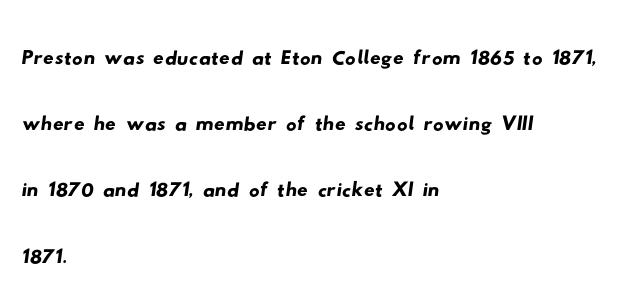
{"serif": "no", "width": "wide", "stroke_contrast": "low", "x_height": "small", "monospaced": "no", "underline": "no", "align": "left", "line_spacing": "normal", "line_spacing_ratio": 1.25, "letter_spacing": "normal", "letter_spacing_em": 0.0, "glyph_px": 53}
